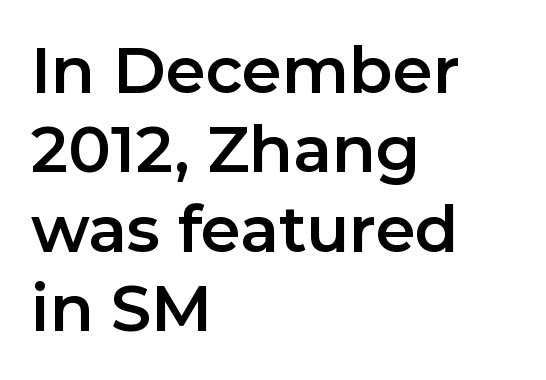
Clear beneath every line of the passage. The letters stand straight up with perfectly vertical stems. Letterform terminals end flat and unadorned throughout the passage. Glyph-to-glyph distance matches everyday printed text. Leftover space on each line is placed entirely after the last word.
